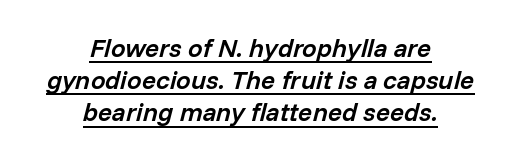
The image shows 26 px text type, italic (leaning right); set centered, line spacing 1.24x, normal letter spacing, underlined.
